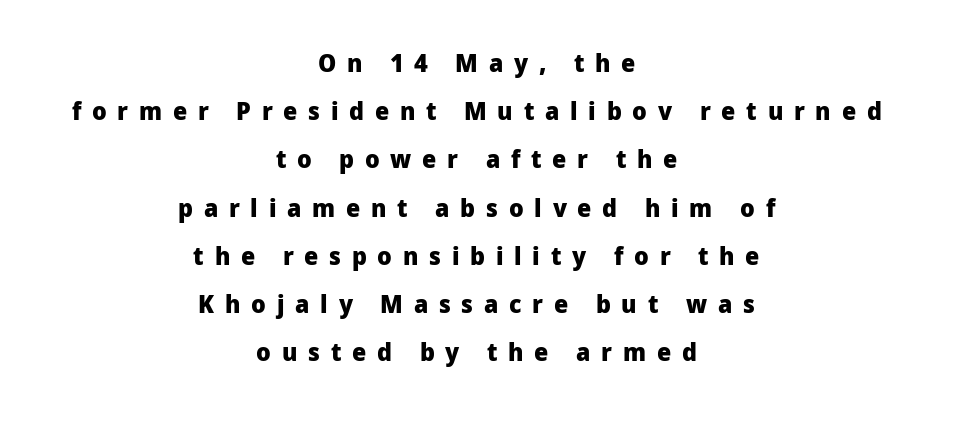
Q: Is the text bold? A: Yes.
Q: Is the text italic (slanted)? A: No, it is upright.
Q: Is the text underlined? A: No.
Q: How is the paragraph aligned? A: Centered.
Q: Is the spacing between letters normal or unusually wide? A: Unusually wide.
Q: Is the spacing between lines tight, normal or loose? A: Loose.
